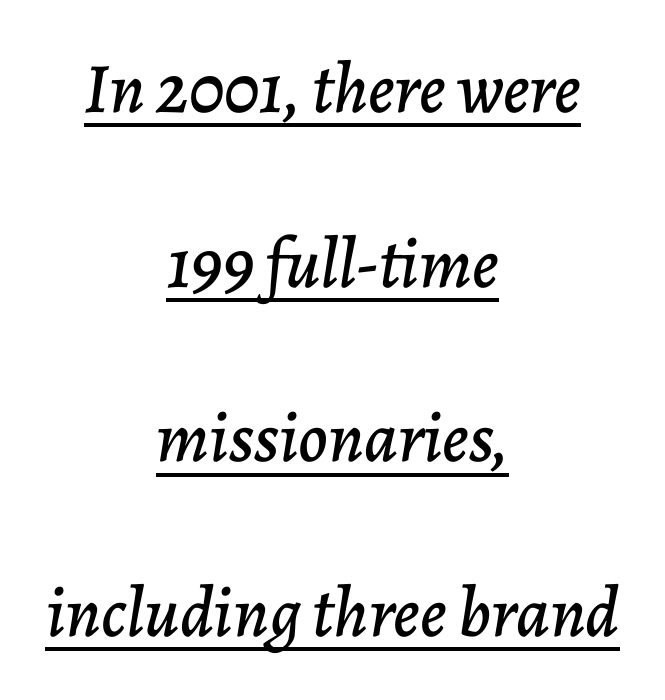
Loosely led — the rows are spread out. Spacing between characters is what you'd get straight out of the box. Emphasis-style slanted type is in use. Think of a printed novel: that variable character pitch is what you see here. A rule runs beneath these lines of type. Does the copy run flush right? No — it is centered line by line.
